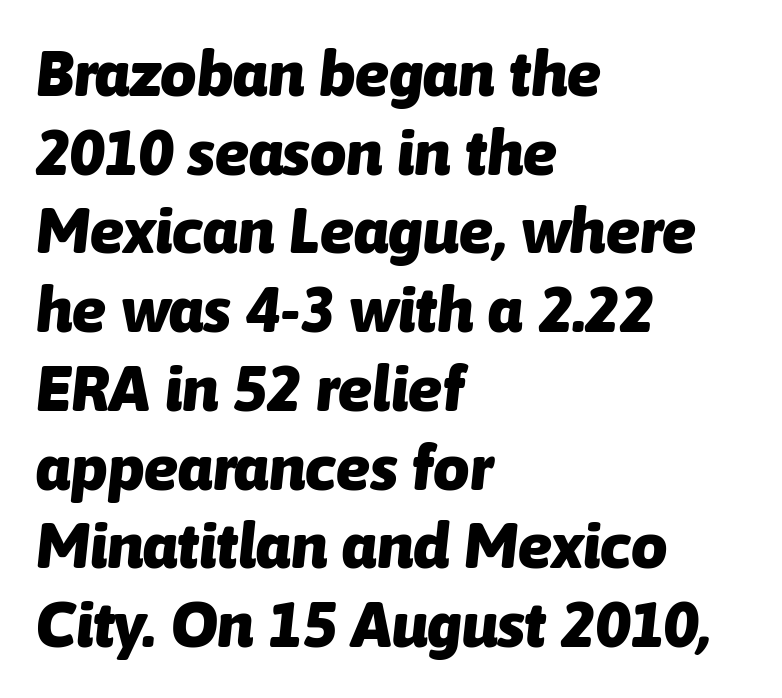
Is the type slanted? Yes — the strokes lean at a clear angle. Short note: letters normally spaced. The words here are not underlined. Bold? Absolutely — the strokes are thick and heavy. If you drew a ruler down the left edge, every line would touch it.
